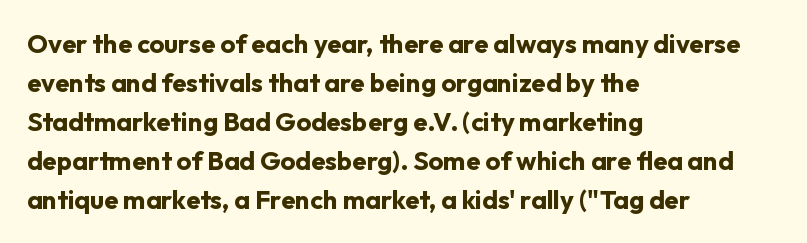
The image shows 26 px bold type, upright; set left-aligned, normal line spacing (1.5x), normal letter spacing, not underlined.
